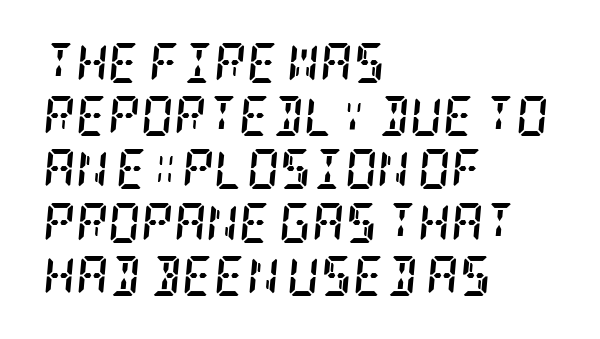
Q: Is the text bold? A: Yes.
Q: Is the text italic (slanted)? A: Yes, it leans right by about 5 degrees.
Q: Is the typeface a serif or a sans-serif typeface? A: Serif.
Q: Is the text underlined? A: No.
Q: How is the paragraph aligned? A: Left-aligned.
Q: Is the spacing between letters normal or unusually wide? A: Normal.
Q: Is the spacing between lines tight, normal or loose? A: Normal.
Q: Width (condensed, normal, or wide)? A: Condensed.
Q: Stroke contrast? A: Low.
Q: x-height? A: Large.
